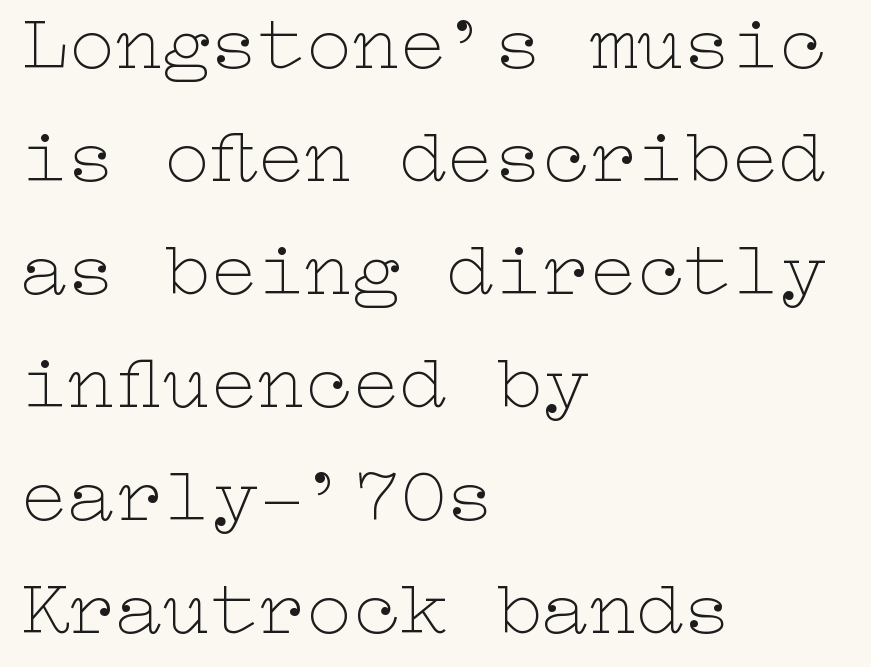
The type sits square on the baseline with zero lean. Each new line begins a customary step beneath the previous one. What stands out about the letter spacing? Nothing — it is the standard amount. The letters look calm and open, with moderate or lighter stems. Just letters on the line, the space beneath them empty.
